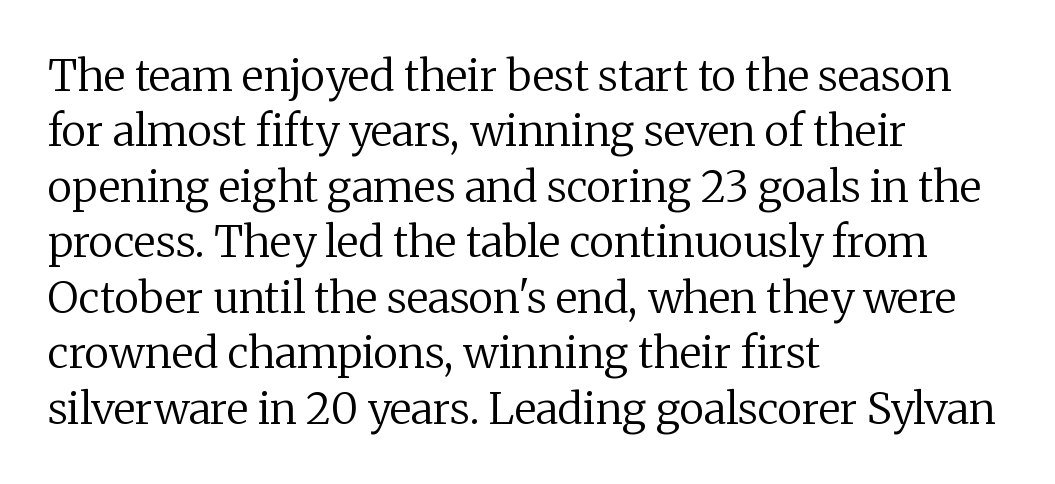
Inter-character spacing is left at the font's built-in metrics. Little horizontal feet cap the strokes, marking this as serif type. The lettering holds an erect, upright posture throughout. Does the leading feel generous? No, just average. If you drew a ruler down the left edge, every line would touch it.
